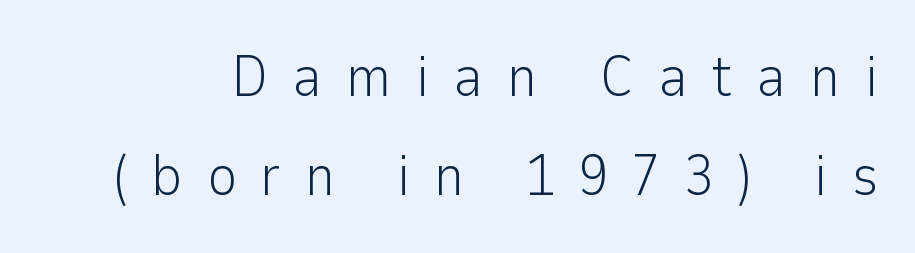
{"serif": "no", "italic": "no", "bold": "no", "weight": "light", "width": "normal", "stroke_contrast": "low", "x_height": "medium", "monospaced": "no", "underline": "no", "line_spacing": "normal", "line_spacing_ratio": 1.7, "letter_spacing": "wide", "letter_spacing_em": 0.41, "glyph_px": 58}
